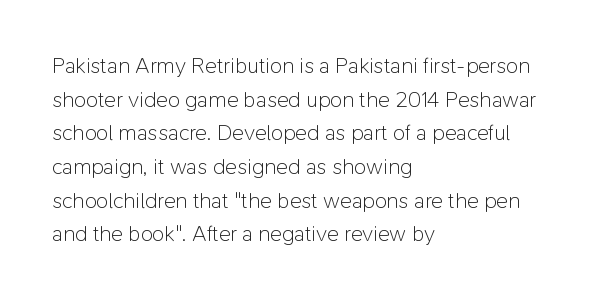
Unbolded letterforms with no extra heft. The letterforms sit shoulder to shoulder at normal distance. Line spacing here is normal. Glance below the letters and you will spot only blank space. Visually the block forms a straight wall on the left and a jagged coastline on the right.
